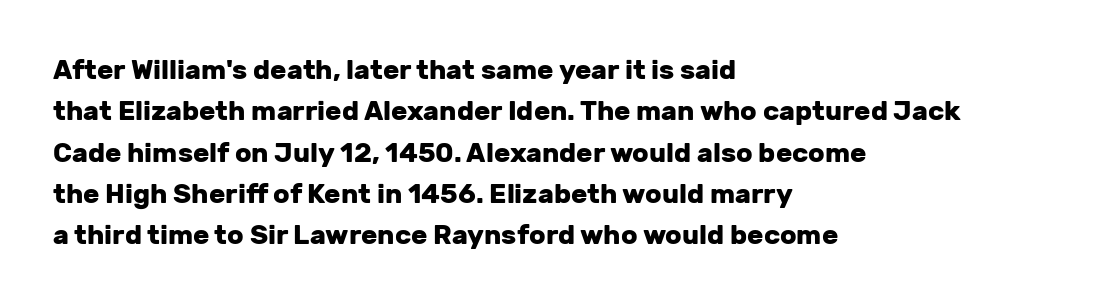
The image shows 27 px bold type, upright; set left-aligned, normal line spacing (1.53x), normal letter spacing, not underlined.
